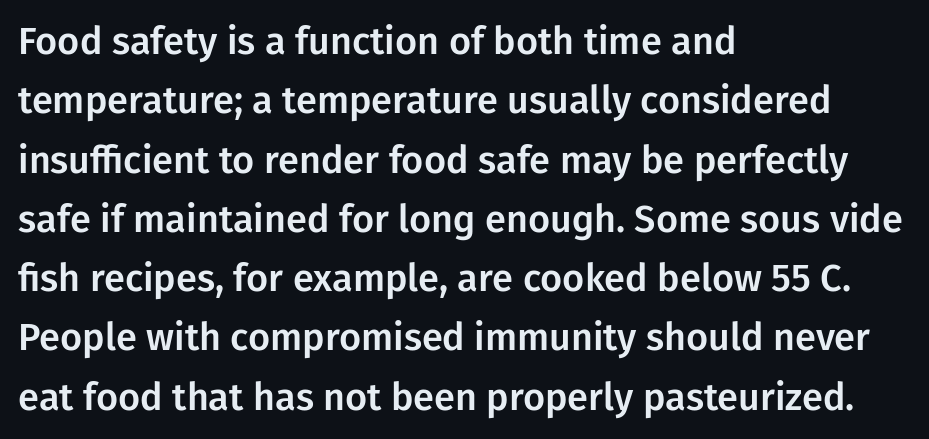
Unmarked baselines from the first word to the last. Serifs: no, the terminals of the letterforms are clean. Letter spacing: default. Left-aligned paragraph, ragged on the right. No italicization has been applied; the sample stays upright.
